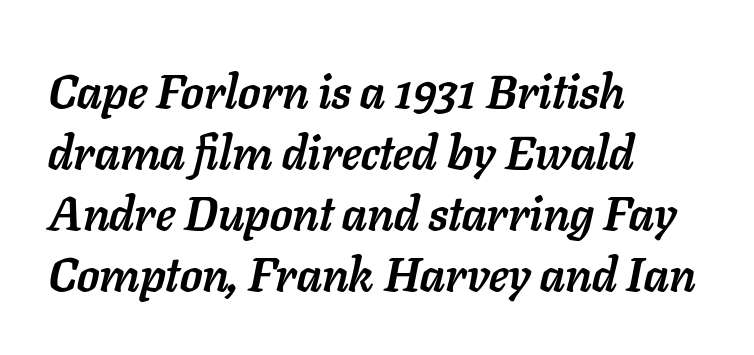
{"italic": "yes", "lean": "right", "slant_degrees": 11, "bold": "yes", "weight": "semibold", "width": "normal", "stroke_contrast": "low", "x_height": "medium", "monospaced": "no", "underline": "no", "align": "left", "line_spacing": "normal", "line_spacing_ratio": 1.27, "letter_spacing": "normal", "letter_spacing_em": 0.0, "glyph_px": 48}
